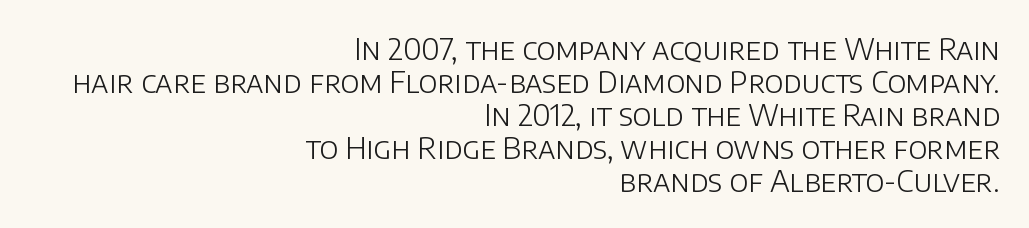
{"serif": "no", "italic": "no", "bold": "no", "weight": "light", "width": "normal", "stroke_contrast": "low", "x_height": "large", "monospaced": "no", "underline": "no", "align": "right", "line_spacing": "tight", "line_spacing_ratio": 1.1, "letter_spacing": "normal", "letter_spacing_em": 0.0, "glyph_px": 30}
